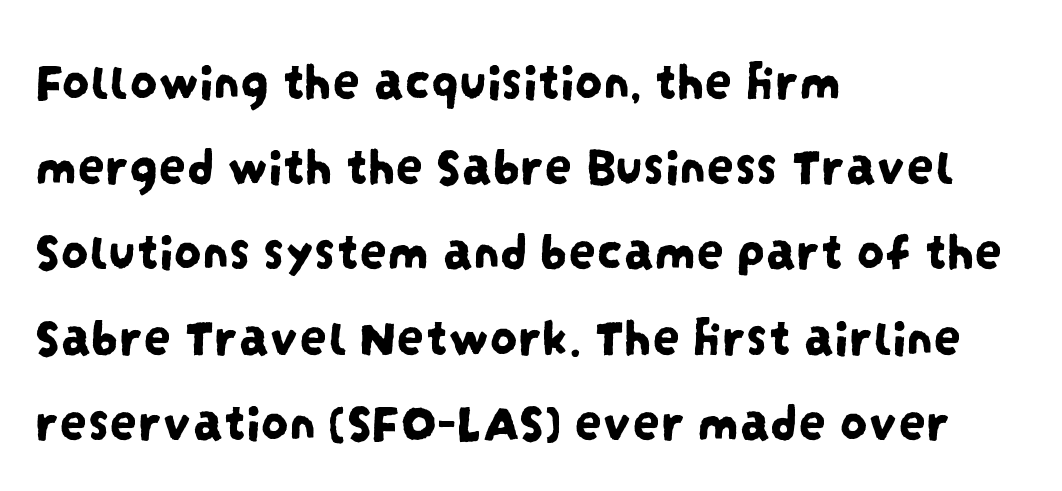
Short and long lines alike share a common starting point at left. Clear beneath every line of the passage. The leading is moderate, giving the passage an even texture. The face used here is a sans, in the tradition of grotesques and geometrics. The passage shown is typed in a proportional face where columns would drift.
